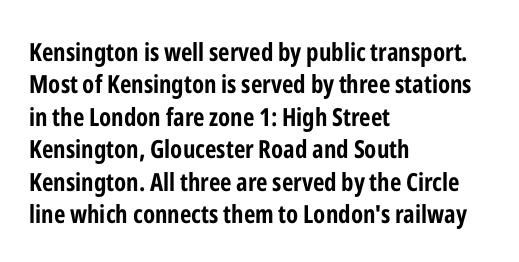
{"italic": "no", "bold": "yes", "underline": "no", "align": "left", "line_spacing": "normal", "line_spacing_ratio": 1.3, "letter_spacing": "normal", "letter_spacing_em": 0.0, "glyph_px": 25}
